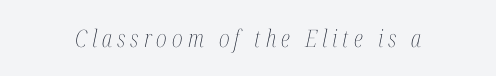
{"italic": "yes", "lean": "right", "slant_degrees": 12, "bold": "no", "underline": "no", "letter_spacing": "wide", "letter_spacing_em": 0.21, "glyph_px": 24}
